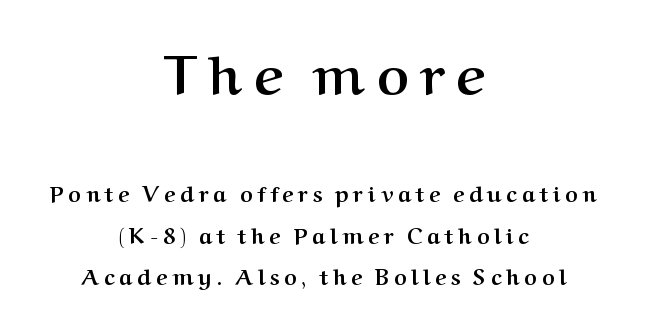
Spacing between characters has been opened up far beyond the box default. Bold? Absolutely — the strokes are thick and heavy. Airy leading. This is the regular roman posture of the typeface. Whoever set this made the first block the dominant, larger element. The specimen omits any rule beneath the text block's lines.
